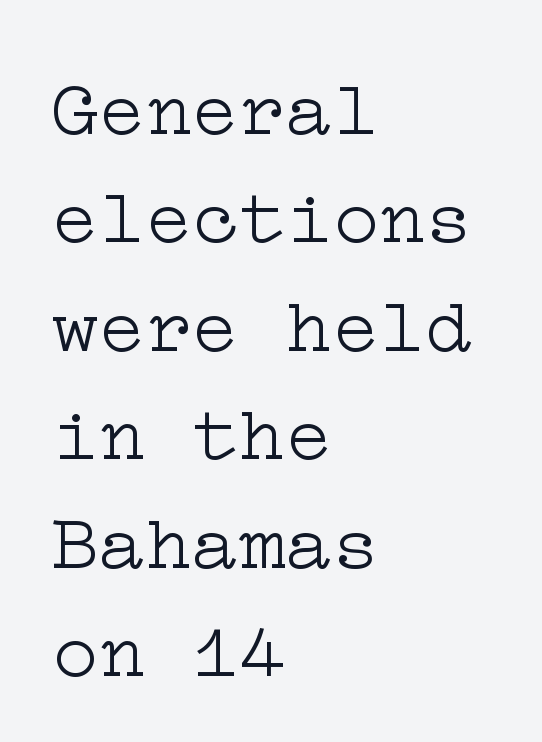
The image shows 78 px light, wide serif type, upright; set left-aligned, normal line spacing (1.39x), normal letter spacing, not underlined; low stroke contrast and a medium x-height.
